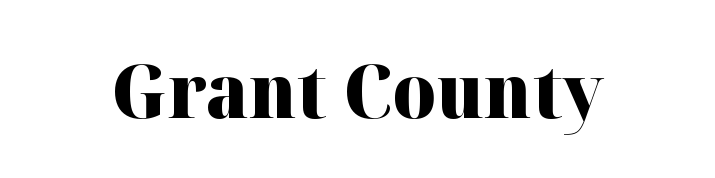
The image shows 74 px heavy serif type, upright; set normal letter spacing, not underlined; high stroke contrast and a medium x-height.
